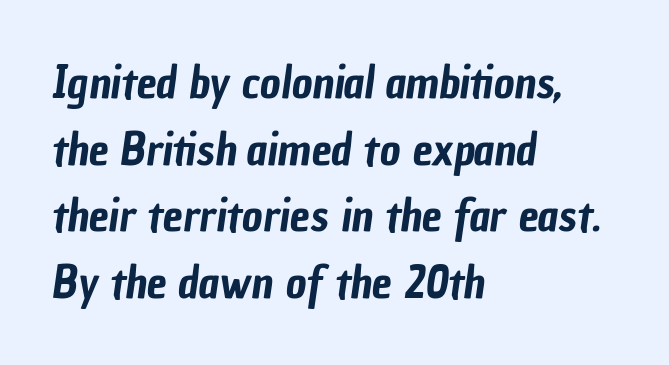
Q: Is the typeface a serif or a sans-serif typeface? A: Sans-serif.
Q: Is the text underlined? A: No.
Q: How is the paragraph aligned? A: Left-aligned.
Q: Is the spacing between letters normal or unusually wide? A: Normal.
Q: Is the spacing between lines tight, normal or loose? A: Normal.
Q: Width (condensed, normal, or wide)? A: Condensed.
Q: Stroke contrast? A: Low.
Q: x-height? A: Medium.
Q: Monospaced? A: No.
